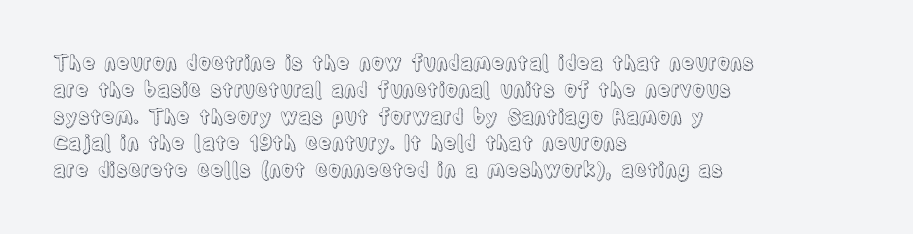
{"italic": "no", "underline": "no", "align": "left", "line_spacing": "normal", "line_spacing_ratio": 1.34, "letter_spacing": "normal", "letter_spacing_em": 0.0, "glyph_px": 20}
